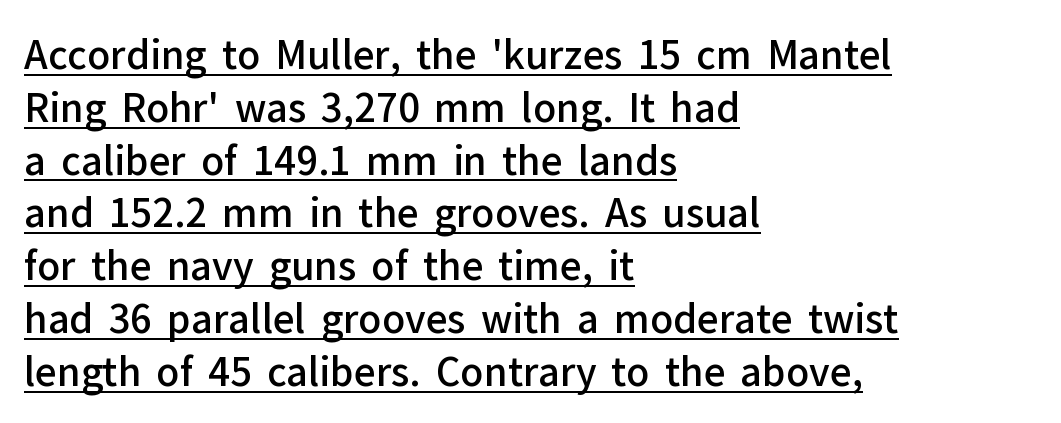
{"serif": "no", "italic": "no", "bold": "semi", "weight": "semibold", "width": "normal", "stroke_contrast": "low", "x_height": "medium", "monospaced": "no", "underline": "yes", "align": "left", "line_spacing": "normal", "line_spacing_ratio": 1.39, "letter_spacing": "normal", "letter_spacing_em": 0.0, "glyph_px": 38}
